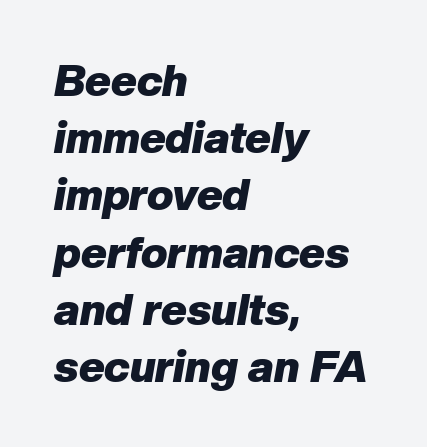
The image shows 44 px heavy type, italic (leaning right); set left-aligned, normal line spacing (1.3x), normal letter spacing, not underlined; low stroke contrast and a medium x-height.
